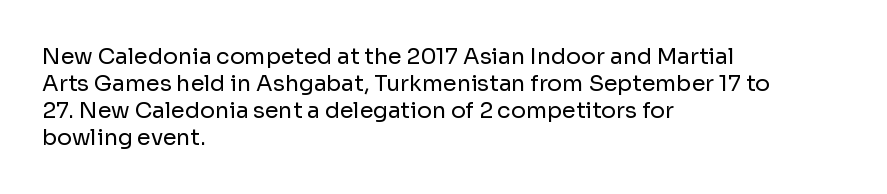
{"italic": "no", "bold": "no", "underline": "no", "align": "left", "line_spacing_ratio": 1.22, "letter_spacing": "normal", "letter_spacing_em": 0.0, "glyph_px": 22}
